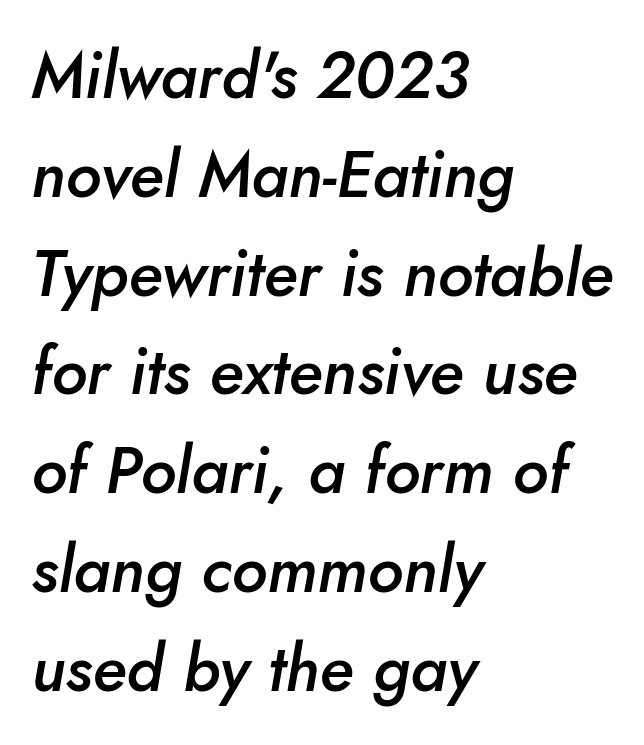
Q: Is the text bold? A: Semi-bold.
Q: Is the text italic (slanted)? A: Yes, it leans right by about 10 degrees.
Q: Is the text underlined? A: No.
Q: How is the paragraph aligned? A: Left-aligned.
Q: Is the spacing between letters normal or unusually wide? A: Normal.
Q: Is the spacing between lines tight, normal or loose? A: Normal.
Q: Width (condensed, normal, or wide)? A: Normal.
Q: Stroke contrast? A: Low.
Q: x-height? A: Small.
Q: Monospaced? A: No.
